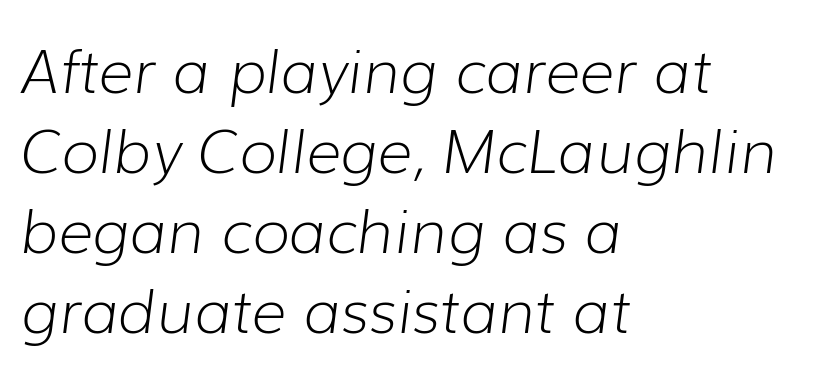
Tall strokes in this sample are angled rather than plumb. These lines are rendered in a variable-pitch font. This block has exactly the height ordinary leading produces. Any mark beneath the type? The region is blank. The letterforms sit at book weight or below.
